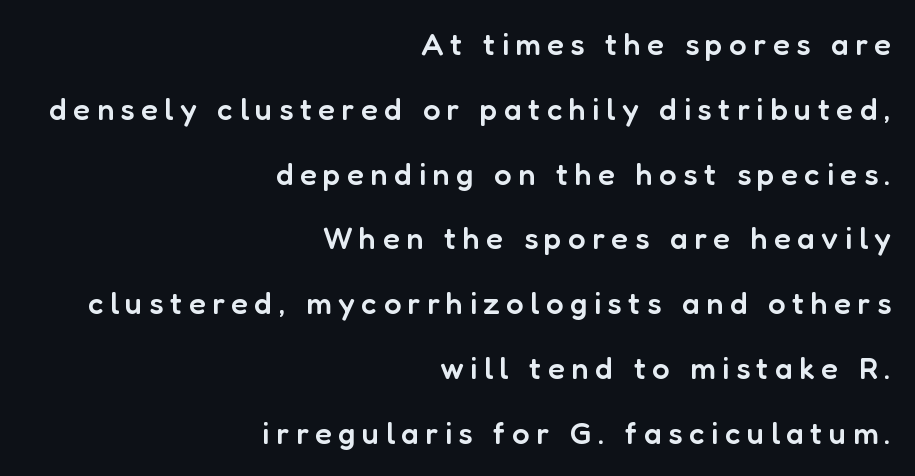
The image shows 31 px semibold sans-serif type, upright; set right-aligned, loose line spacing (2.09x), unusually wide letter spacing (+0.21 em), not underlined; low stroke contrast and a medium x-height.
